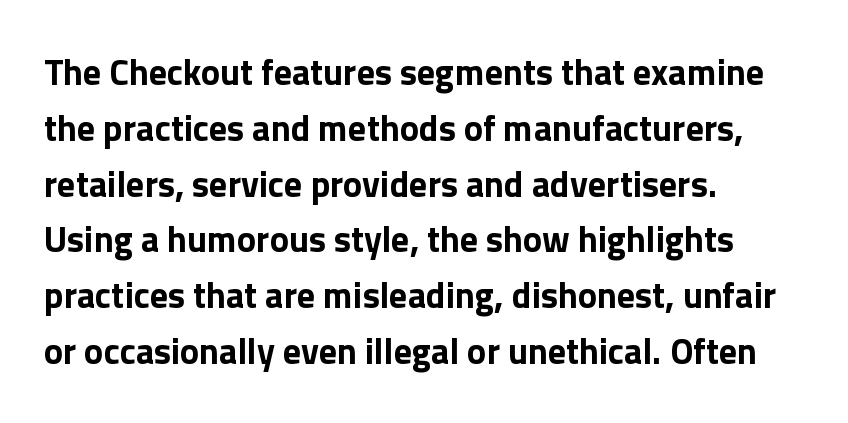
The image shows 36 px bold sans-serif type, upright; set left-aligned, normal line spacing (1.55x), normal letter spacing, not underlined; low stroke contrast and a medium x-height.
